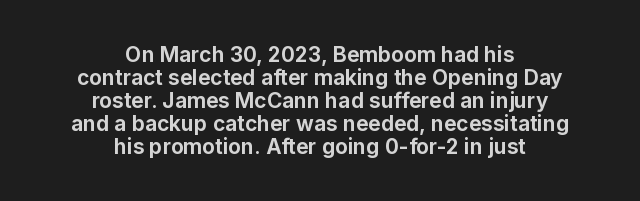
If you folded the block vertically in half, each line would mirror itself in length. Descenders are the only things crossing below the line. Does extra space separate the letters? No, they use regular spacing. Is there any slant? The stems are plumb.
